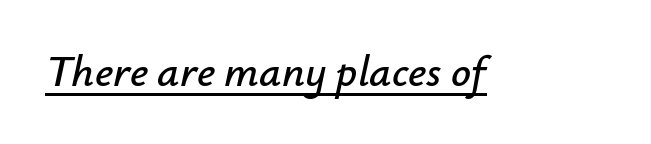
{"italic": "yes", "lean": "right", "slant_degrees": 12, "width": "normal", "stroke_contrast": "low", "x_height": "small", "monospaced": "no", "underline": "yes", "letter_spacing": "normal", "letter_spacing_em": 0.0, "glyph_px": 44}
